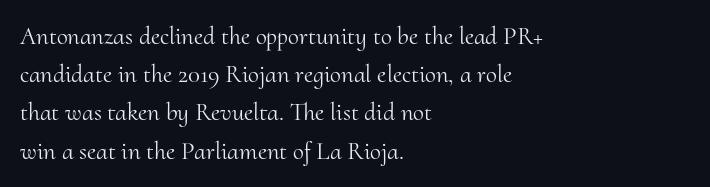
Q: Is the text bold? A: No.
Q: Is the text italic (slanted)? A: No, it is upright.
Q: Is the text underlined? A: No.
Q: How is the paragraph aligned? A: Left-aligned.
Q: Is the spacing between letters normal or unusually wide? A: Normal.
Q: Is the spacing between lines tight, normal or loose? A: Normal.
